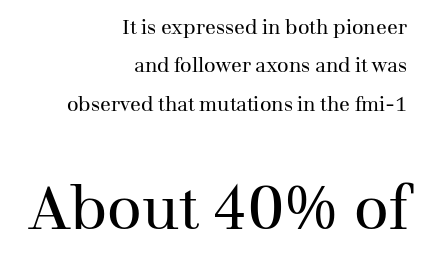
{"serif": "yes", "italic": "no", "bold": "no", "weight": "regular", "width": "normal", "stroke_contrast": "medium", "x_height": "medium", "monospaced": "no", "underline": "no", "align": "right", "line_spacing": "loose", "line_spacing_ratio": 1.92, "letter_spacing": "normal", "letter_spacing_em": 0.0, "larger_block": "second", "size_ratio": 3.0, "glyph_px": 60}
